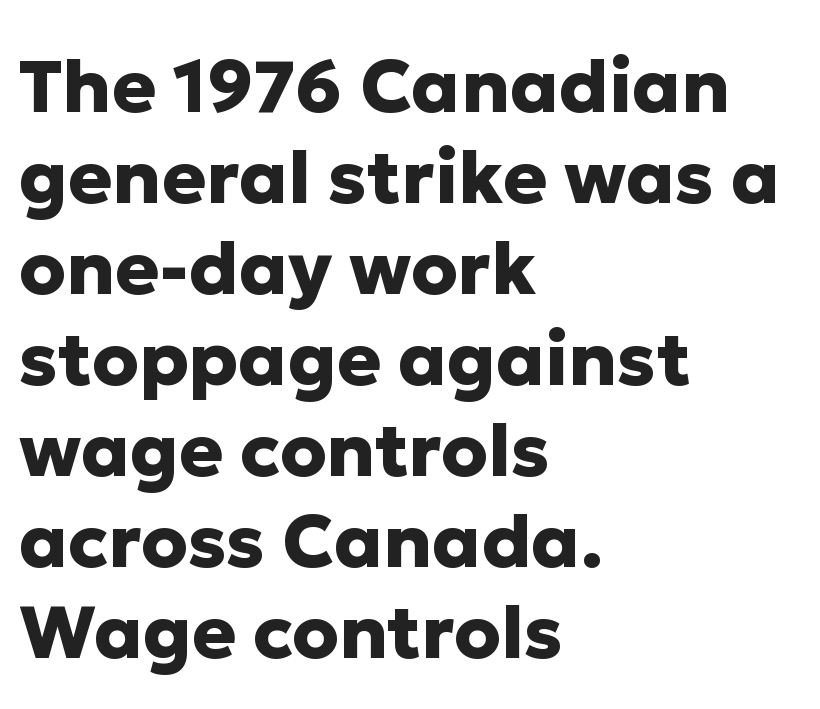
Has an underline been added? It has not. The characters look thick and weighty, a clear bold. The setting favours the left margin, as ordinary paragraphs usually do. The letterforms sit shoulder to shoulder at normal distance. Is this a fixed-width face? No — the glyphs have proportional, varying widths.
